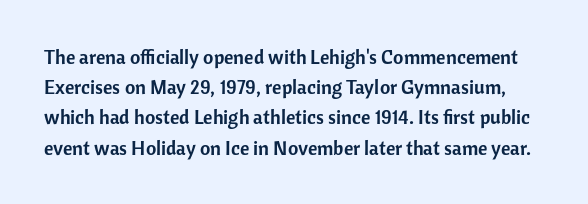
The image shows 20 px text type, upright; set normal line spacing (1.51x), normal letter spacing, not underlined.
